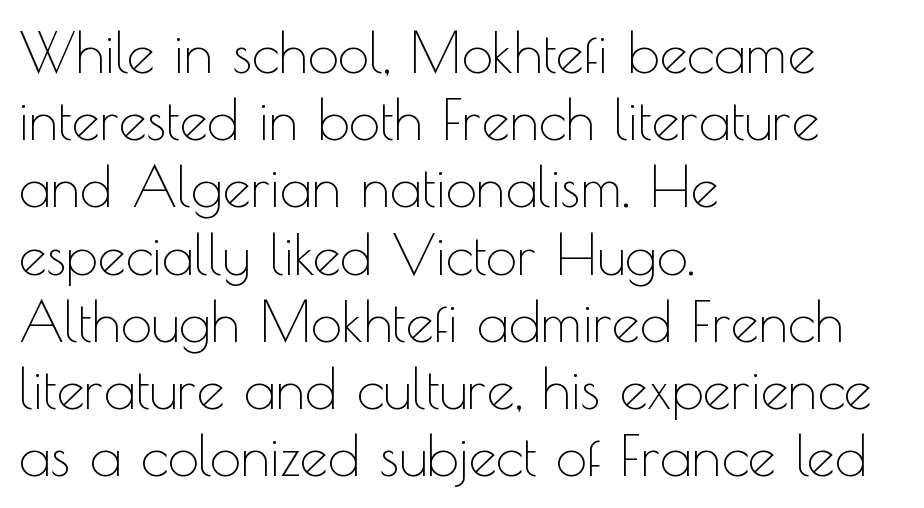
Each word holds together tightly as a unit, with standard inter-letter gaps. This is not heavy type; no bold has been used. The text was rendered using a sans face with plain stroke endings. The passage shown is not underscored anywhere. Character widths vary here, with narrow letters taking less room than wide ones. Which margin do the lines hug? The left one — the right edge is uneven.
